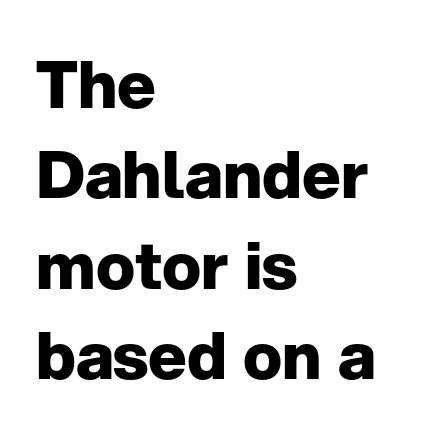
The image shows 65 px heavy sans-serif type, upright; set left-aligned, normal line spacing (1.39x), normal letter spacing, not underlined; low stroke contrast and a medium x-height.
